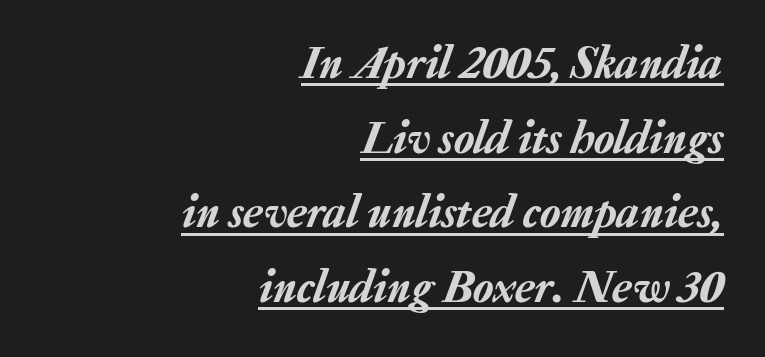
Compared with typical body copy, the letter spacing here is the same. The paragraph has a hard right edge and a soft left edge. Character widths vary here, with narrow letters taking less room than wide ones. Compared with typical paragraphs, the rows here are spaced about the same.
